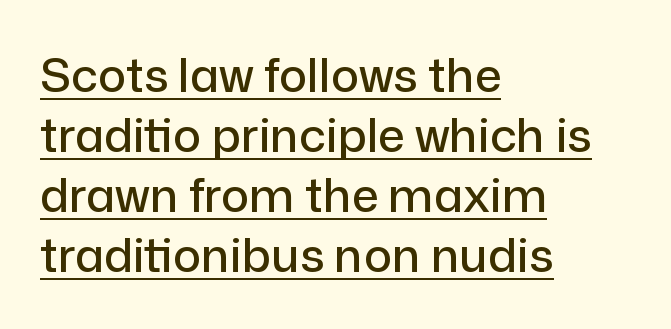
{"serif": "no", "italic": "no", "width": "normal", "stroke_contrast": "low", "x_height": "medium", "monospaced": "no", "underline": "yes", "align": "left", "line_spacing": "normal", "line_spacing_ratio": 1.28, "letter_spacing": "normal", "letter_spacing_em": 0.0, "glyph_px": 47}
